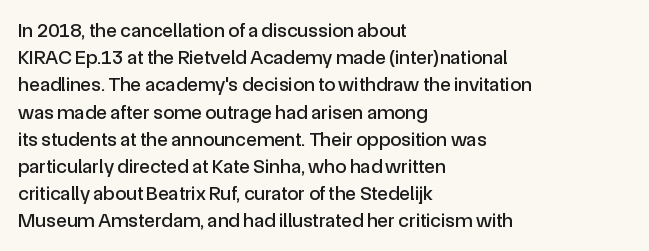
Teacher's note: observe the even left margin — that is flush-left alignment. Letter spacing: default. Every stem runs plumb, perpendicular to the baseline. The baseline area is clear. One glance says typical: line gaps are just what's usual.
